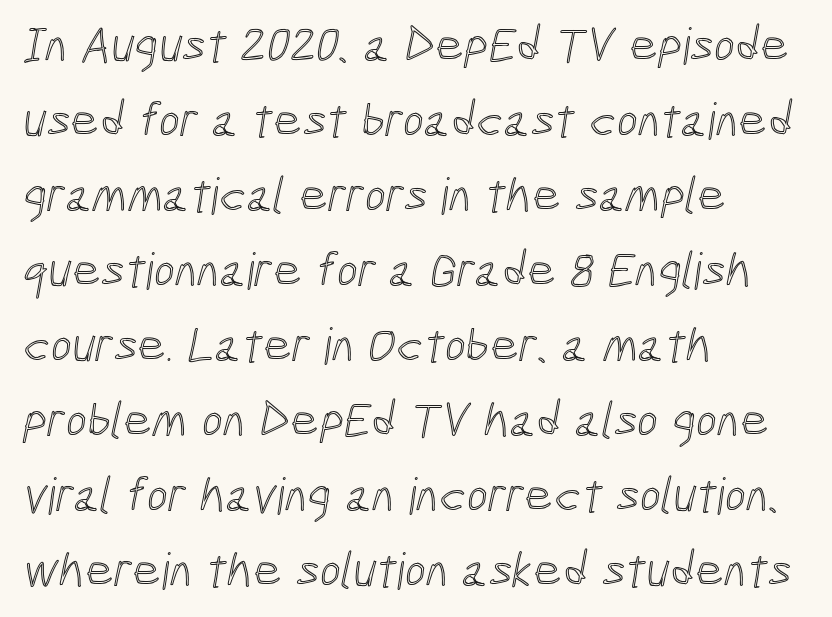
Q: Is the text underlined? A: No.
Q: How is the paragraph aligned? A: Left-aligned.
Q: Is the spacing between letters normal or unusually wide? A: Normal.
Q: Is the spacing between lines tight, normal or loose? A: Normal.
Q: Width (condensed, normal, or wide)? A: Condensed.
Q: x-height? A: Medium.
Q: Monospaced? A: No.
